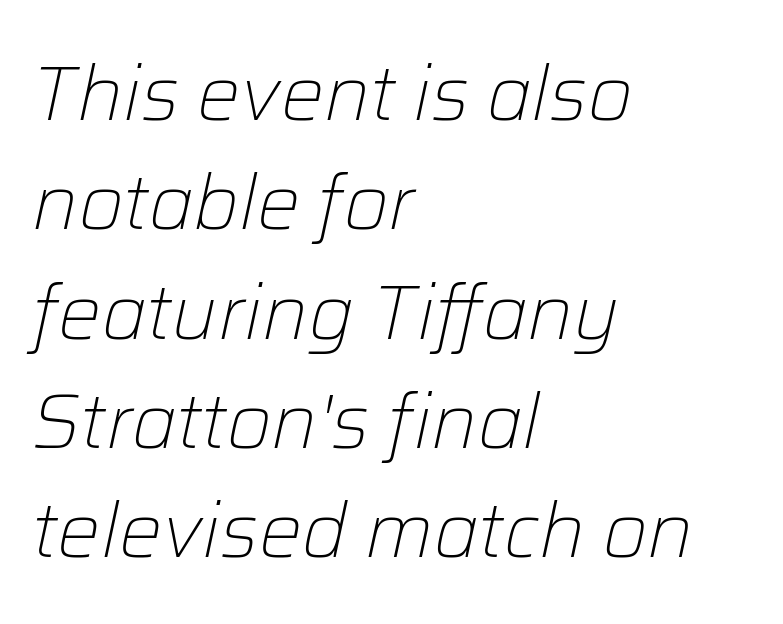
The image shows 77 px light type, italic (leaning right); set left-aligned, normal line spacing (1.42x), normal letter spacing, not underlined; low stroke contrast and a medium x-height.
